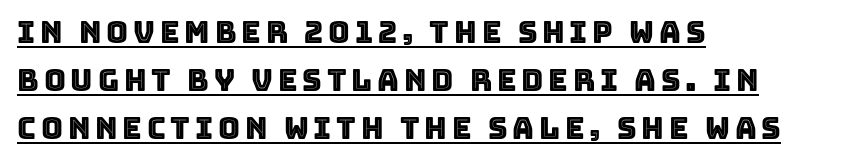
The lines are quadded left. Spacing verdict: proportional, widths tailored to each character. The typography opts for an upright posture over an oblique one. Regarding leading, the lines here are spaced in the standard way. Beneath each row of characters lies a ruled line.
